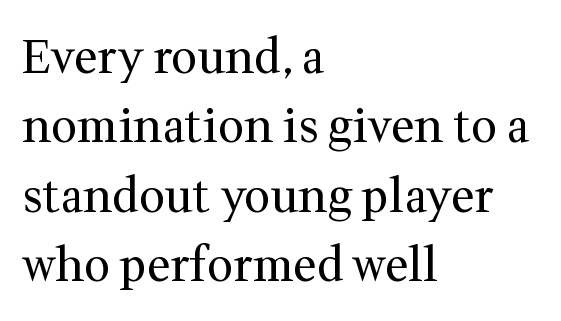
The leading is moderate, giving the passage an even texture. Does the copy run flush right? No — it runs flush left. This sample has the flowing, uneven cadence of proportional lettering. The area under the type is left untouched.
